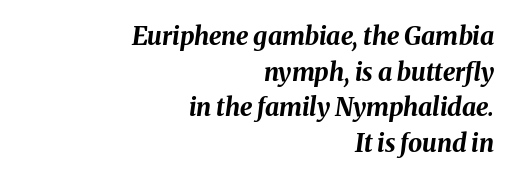
Q: Is the text bold? A: Yes.
Q: Is the text italic (slanted)? A: Yes, it leans right by about 8 degrees.
Q: Is the text underlined? A: No.
Q: How is the paragraph aligned? A: Right-aligned.
Q: Is the spacing between letters normal or unusually wide? A: Normal.
Q: Is the spacing between lines tight, normal or loose? A: Normal.
